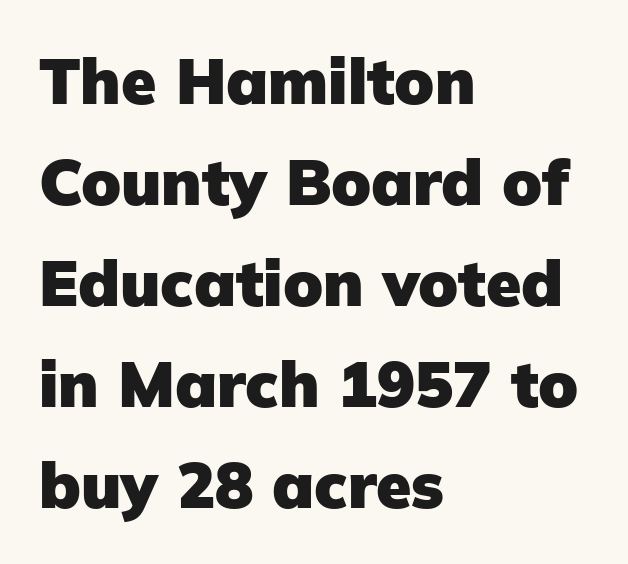
No feet cap the strokes, marking this as sans-serif type. These lines sit exactly where default settings would place them. Character widths vary here, with narrow letters taking less room than wide ones. Strong, thick strokes mark this as bold type. The string is rendered with underlining switched off.
